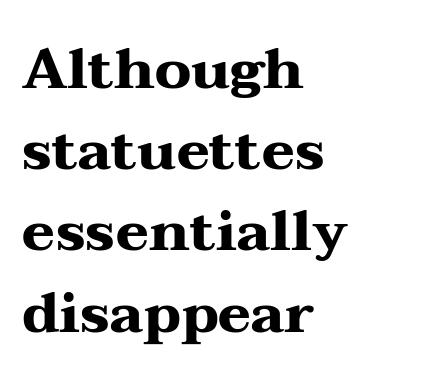
{"serif": "yes", "italic": "no", "bold": "yes", "weight": "heavy", "width": "wide", "stroke_contrast": "medium", "x_height": "medium", "monospaced": "no", "underline": "no", "align": "left", "line_spacing": "normal", "line_spacing_ratio": 1.45, "letter_spacing": "normal", "letter_spacing_em": 0.0, "glyph_px": 56}
